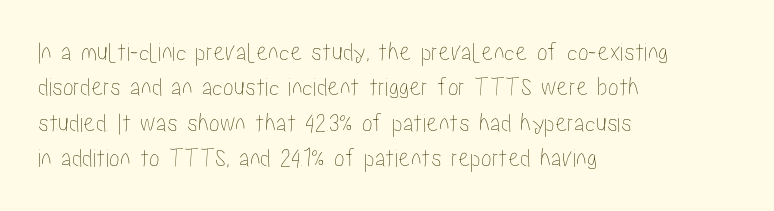
The image shows 27 px text type, upright; set left-aligned, normal line spacing (1.31x), normal letter spacing, not underlined.
